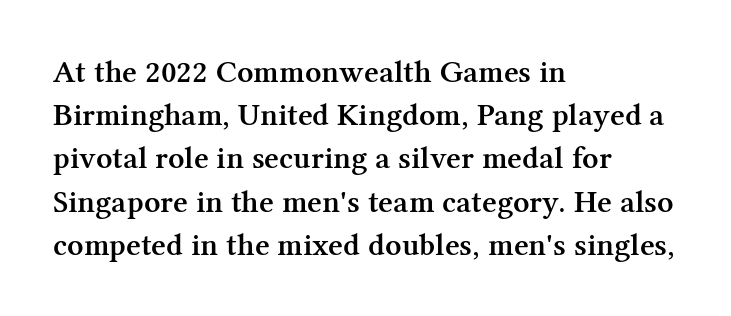
The image shows 32 px semibold serif type, upright; set left-aligned, normal line spacing (1.35x), normal letter spacing, not underlined; medium stroke contrast and a medium x-height.
